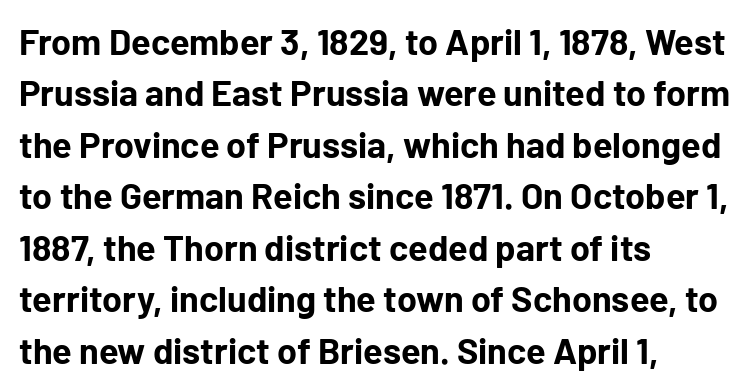
The image shows 36 px bold sans-serif type, upright; set left-aligned, normal line spacing (1.43x), normal letter spacing, not underlined; low stroke contrast and a medium x-height.
